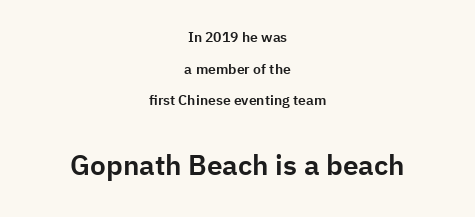
Q: Is the text italic (slanted)? A: No, it is upright.
Q: Is the typeface a serif or a sans-serif typeface? A: Sans-serif.
Q: Is the text underlined? A: No.
Q: How is the paragraph aligned? A: Centered.
Q: Is the spacing between letters normal or unusually wide? A: Normal.
Q: Is the spacing between lines tight, normal or loose? A: Loose.
Q: Which block of text is set in a larger size, the first (top) or the second (bottom)? A: The second (bottom) one.
Q: Width (condensed, normal, or wide)? A: Normal.
Q: Stroke contrast? A: Low.
Q: x-height? A: Medium.
Q: Monospaced? A: No.
